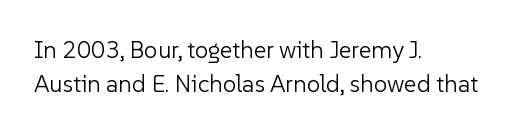
The image shows 24 px text type, upright; set left-aligned, normal line spacing (1.41x), normal letter spacing, not underlined.
